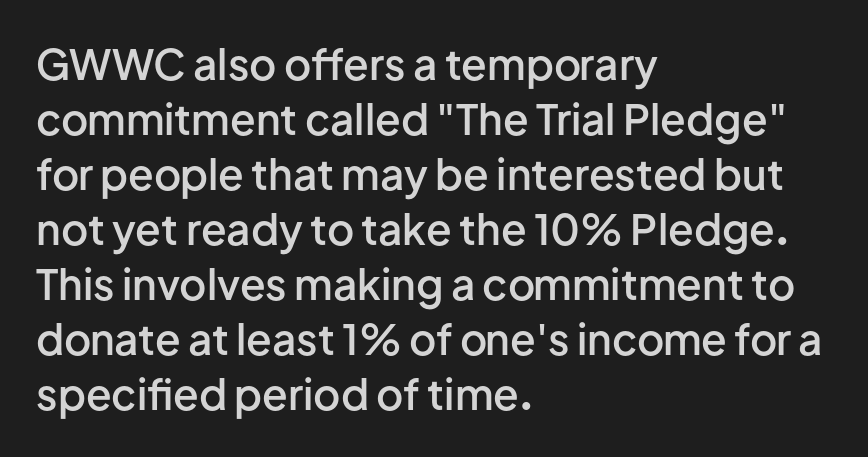
Q: Is the text bold? A: Semi-bold.
Q: Is the text italic (slanted)? A: No, it is upright.
Q: Is the typeface a serif or a sans-serif typeface? A: Sans-serif.
Q: Is the text underlined? A: No.
Q: How is the paragraph aligned? A: Left-aligned.
Q: Is the spacing between letters normal or unusually wide? A: Normal.
Q: Is the spacing between lines tight, normal or loose? A: Normal.
Q: Width (condensed, normal, or wide)? A: Normal.
Q: Stroke contrast? A: Low.
Q: x-height? A: Medium.
Q: Monospaced? A: No.
